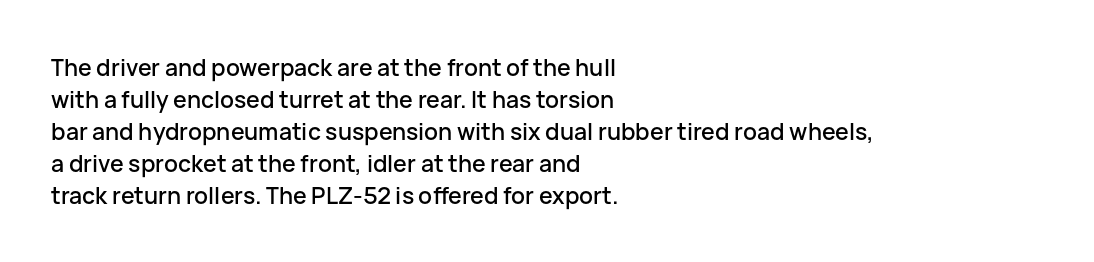
These lines are set flush left with a ragged right edge. Nope, not italic — everything's standing straight. Observe the ordinary spacing: letters are neighbours, not strangers. Vertically, the passage feels balanced, rows spaced as you'd expect. Has an underline been added? It has not.
